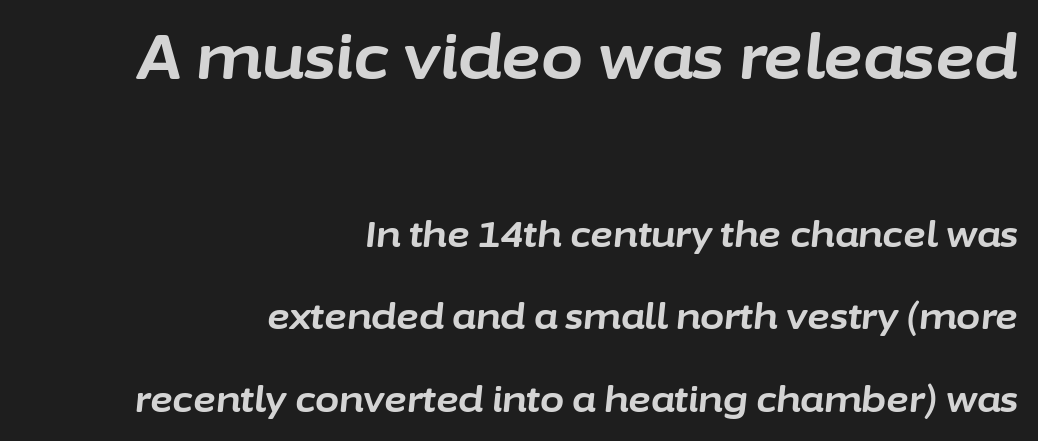
Bigger letters appear in the top chunk; the bottom chunk is reduced. The specimen omits any rule beneath the text block's lines. If you drew a line through each stem, it would be angled. Reading down the column, the eye jumps a long way to each next line. These lines carry a lot of weight — the face is fully bold.
